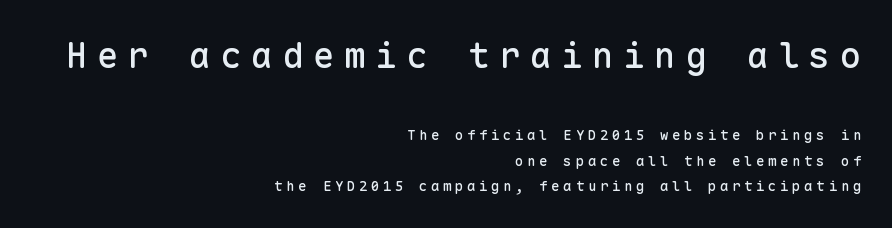
{"serif": "no", "italic": "no", "width": "normal", "stroke_contrast": "low", "x_height": "medium", "monospaced": "yes", "underline": "no", "align": "right", "line_spacing_ratio": 1.82, "letter_spacing": "wide", "letter_spacing_em": 0.26, "larger_block": "first", "size_ratio": 2.57, "glyph_px": 36}
